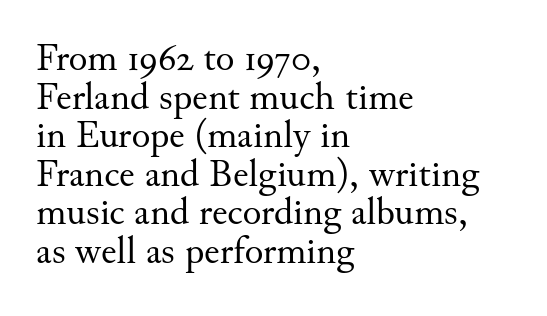
The image shows 39 px regular-weight serif type, upright; set left-aligned, tight line spacing (0.99x), normal letter spacing, not underlined; medium stroke contrast and a small x-height.
